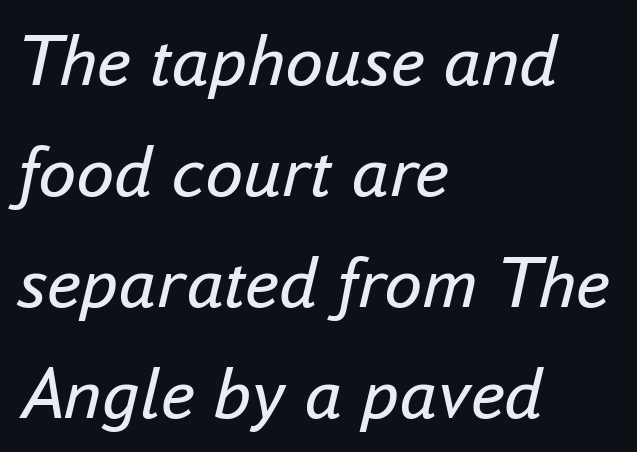
Stems here are at most as thick as an everyday book face. A normal amount of white space separates one row of letters from the next. Standard letterfit; no display-style spreading of the glyphs. Each line starts at the same left margin while the right side varies.
